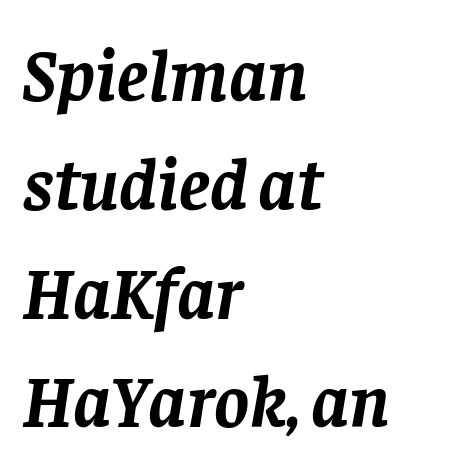
The image shows 74 px semibold serif type, italic (leaning right); set left-aligned, normal line spacing (1.47x), normal letter spacing, not underlined; low stroke contrast and a large x-height.
